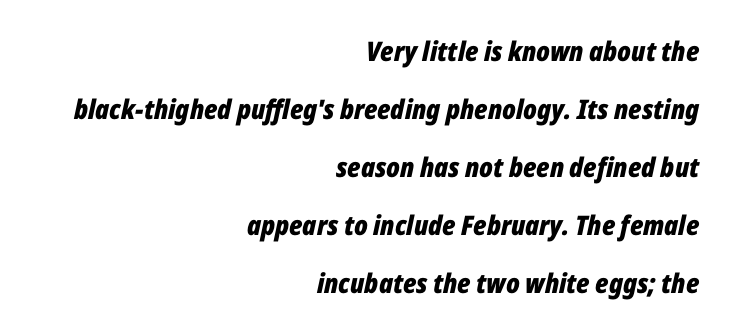
The image shows 27 px bold type, italic (leaning right); set right-aligned, loose line spacing (2.15x), normal letter spacing, not underlined.
